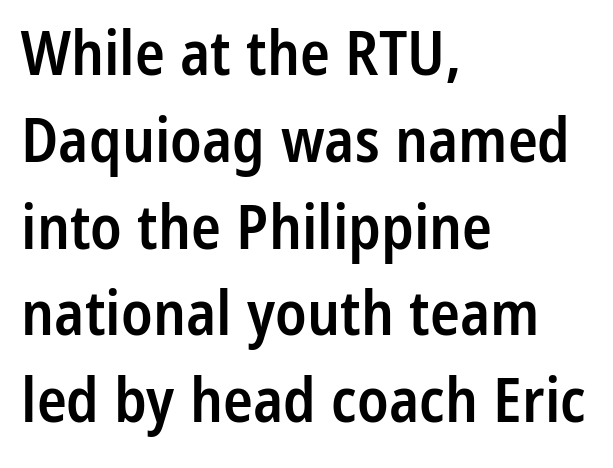
Q: Is the text bold? A: Semi-bold.
Q: Is the text italic (slanted)? A: No, it is upright.
Q: Is the typeface a serif or a sans-serif typeface? A: Sans-serif.
Q: Is the text underlined? A: No.
Q: How is the paragraph aligned? A: Left-aligned.
Q: Is the spacing between letters normal or unusually wide? A: Normal.
Q: Is the spacing between lines tight, normal or loose? A: Normal.
Q: Width (condensed, normal, or wide)? A: Condensed.
Q: Stroke contrast? A: Low.
Q: x-height? A: Medium.
Q: Monospaced? A: No.
